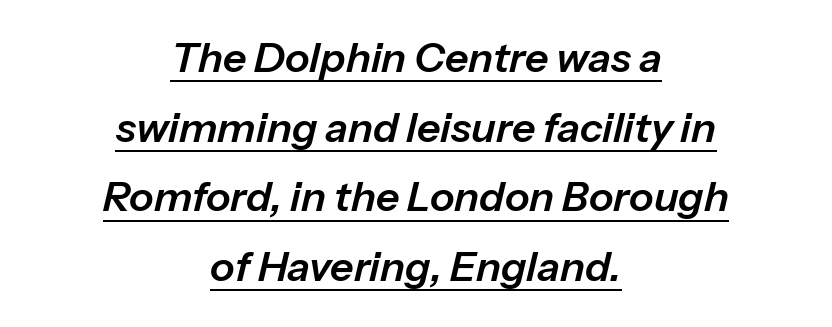
{"italic": "yes", "lean": "right", "slant_degrees": 13, "width": "normal", "stroke_contrast": "low", "x_height": "medium", "monospaced": "no", "underline": "yes", "align": "center", "line_spacing": "normal", "line_spacing_ratio": 1.7, "letter_spacing": "normal", "letter_spacing_em": 0.0, "glyph_px": 41}
